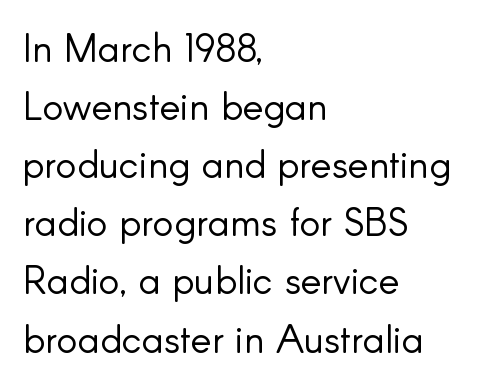
{"serif": "no", "italic": "no", "bold": "no", "weight": "light", "width": "normal", "stroke_contrast": "low", "x_height": "small", "monospaced": "no", "underline": "no", "align": "left", "line_spacing": "normal", "line_spacing_ratio": 1.49, "letter_spacing": "normal", "letter_spacing_em": 0.0, "glyph_px": 39}
